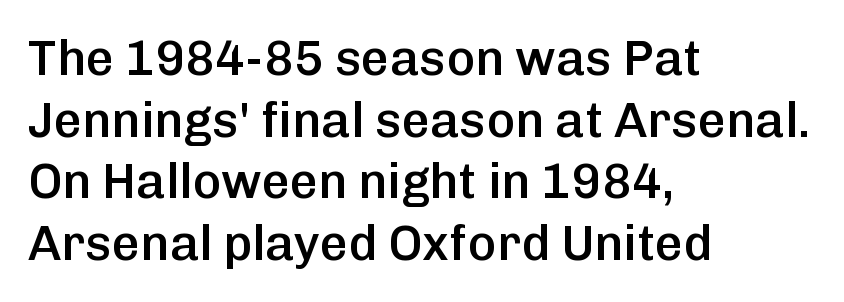
Q: Is the text bold? A: Semi-bold.
Q: Is the text italic (slanted)? A: No, it is upright.
Q: Is the typeface a serif or a sans-serif typeface? A: Sans-serif.
Q: Is the text underlined? A: No.
Q: How is the paragraph aligned? A: Left-aligned.
Q: Is the spacing between letters normal or unusually wide? A: Normal.
Q: Is the spacing between lines tight, normal or loose? A: Normal.
Q: Width (condensed, normal, or wide)? A: Normal.
Q: Stroke contrast? A: Low.
Q: x-height? A: Medium.
Q: Monospaced? A: No.
